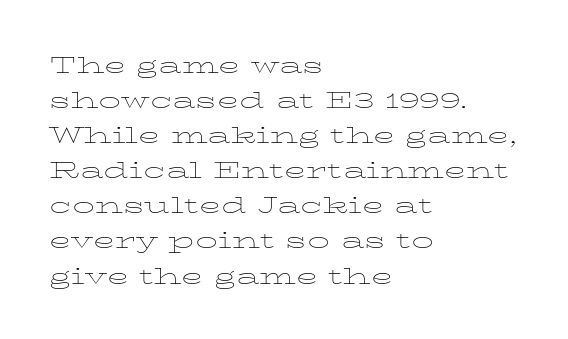
Words appear dense and cohesive because spacing is normal. Honestly, there is no underline to notice here at all. These lines were composed using upright roman letters. Character widths vary here, with narrow letters taking less room than wide ones. The characters are drawn with everyday or finer stroke widths. The compositor pushed each line to the left boundary.
